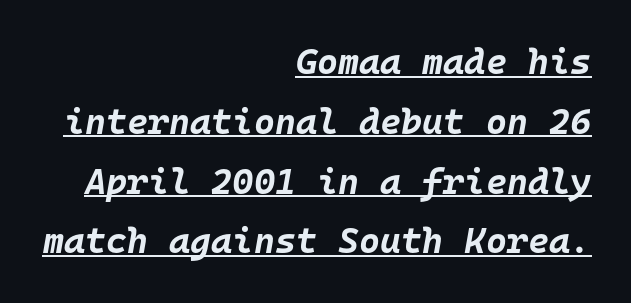
The font's italic variant was chosen for this text. Underlined type. If you drew a ruler down the right edge, every line would touch it. Characters follow at the spacing the type designer built in. This sample keeps an unexceptional amount of space between lines. Fixed-width glyphs throughout — classic coding-font behaviour.
